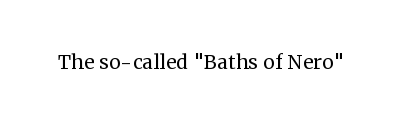
The image shows 26 px text type, upright; set normal letter spacing, not underlined.
